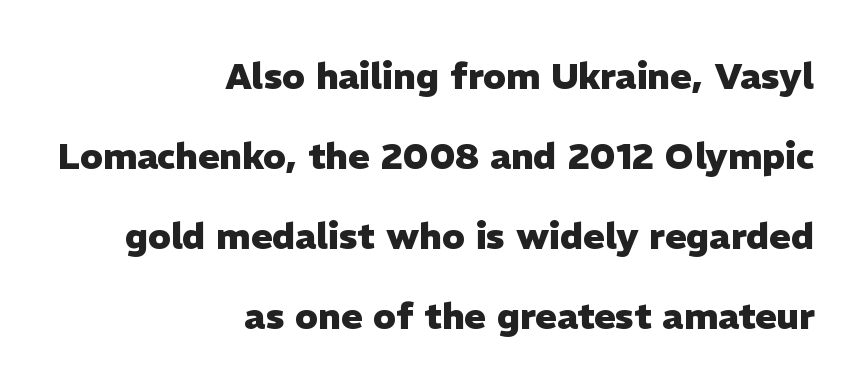
The image shows 36 px heavy sans-serif type, upright; set right-aligned, loose line spacing (2.22x), normal letter spacing, not underlined; low stroke contrast and a medium x-height.
